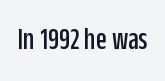
{"serif": "no", "italic": "no", "width": "condensed", "stroke_contrast": "low", "x_height": "large", "monospaced": "no", "underline": "no", "letter_spacing": "normal", "letter_spacing_em": 0.0, "glyph_px": 31}
